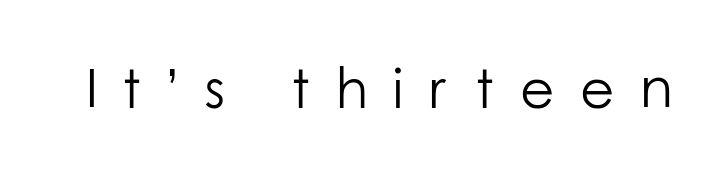
The image shows 56 px light sans-serif type, upright; set unusually wide letter spacing (+0.45 em), not underlined; low stroke contrast and a medium x-height.
